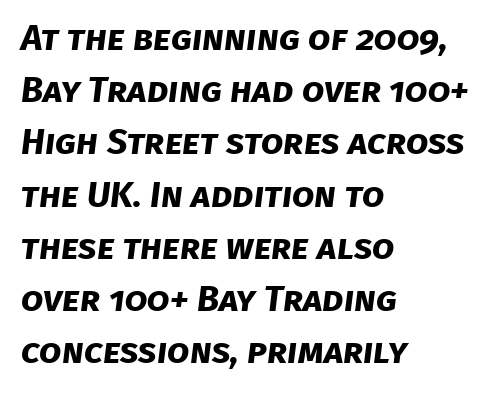
{"serif": "no", "bold": "yes", "weight": "bold", "width": "normal", "stroke_contrast": "low", "x_height": "large", "monospaced": "no", "underline": "no", "align": "left", "line_spacing": "normal", "line_spacing_ratio": 1.45, "letter_spacing": "normal", "letter_spacing_em": 0.0, "glyph_px": 36}
